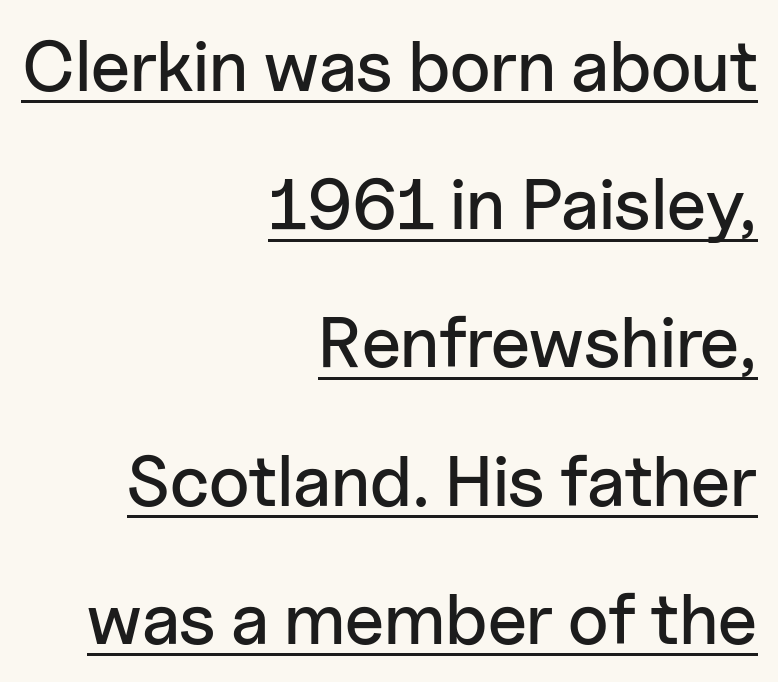
Each word holds together tightly as a unit, with standard inter-letter gaps. Typeset ragged left — the right edge is the straight one. Underlined type. Note the varied advance widths — an 'i' is clearly narrower than an 'm'. A typesetter would call this leading open, well beyond the default. Do the letters lean? They stand straight.
